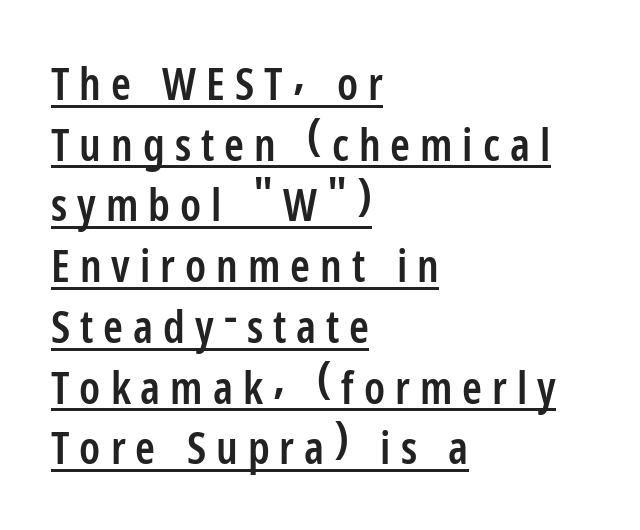
{"serif": "no", "italic": "no", "bold": "semi", "weight": "semibold", "width": "condensed", "stroke_contrast": "low", "x_height": "medium", "monospaced": "no", "underline": "yes", "align": "left", "line_spacing": "normal", "line_spacing_ratio": 1.35, "letter_spacing": "wide", "letter_spacing_em": 0.22, "glyph_px": 45}
